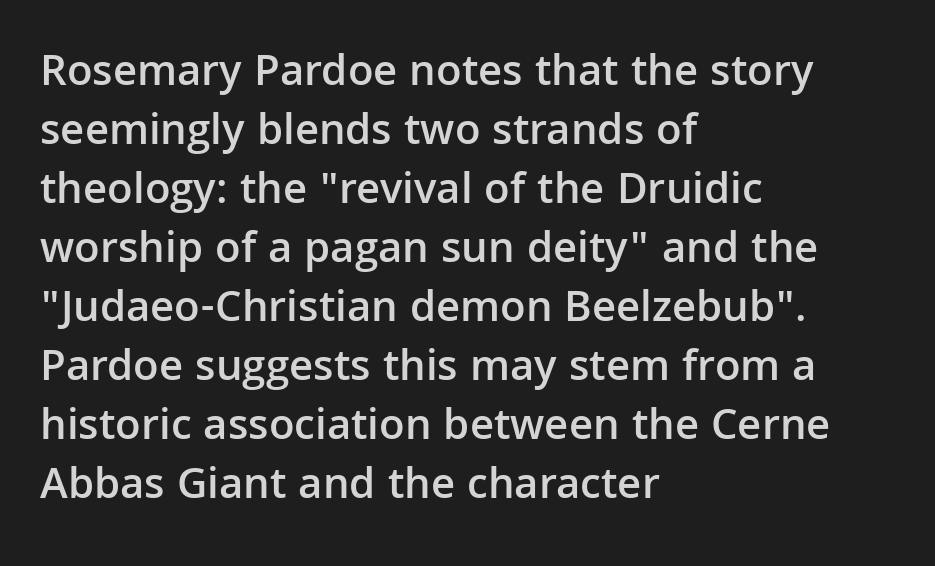
These lines sit exactly where default settings would place them. These lines were composed using upright roman letters. Think of a printed novel: that variable character pitch is what you see here. Type without underlining. The strokes are fattened partway — semibold, not bold.
